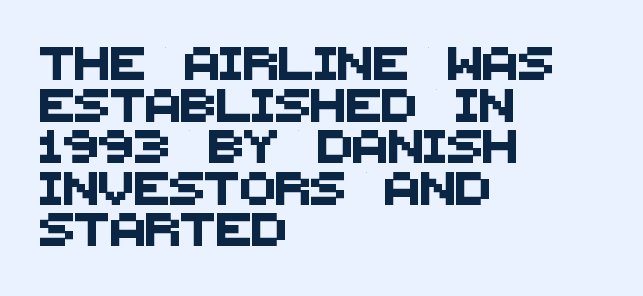
The image shows 33 px sans-serif type; set left-aligned, normal line spacing (1.26x), normal letter spacing, not underlined; medium stroke contrast and a large x-height.
